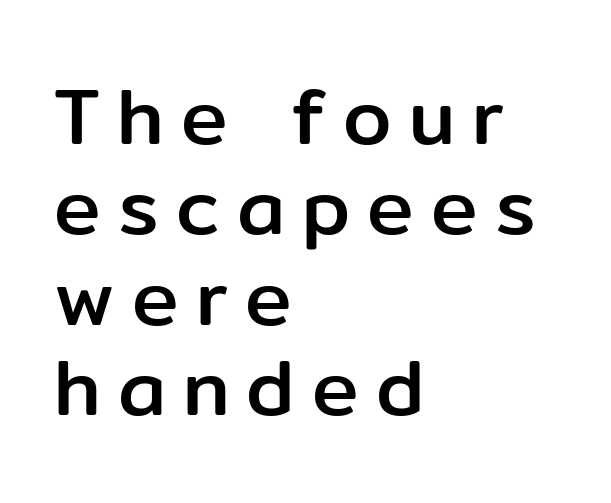
{"serif": "no", "italic": "no", "width": "normal", "stroke_contrast": "low", "x_height": "medium", "monospaced": "no", "underline": "no", "align": "left", "line_spacing_ratio": 1.16, "letter_spacing": "wide", "letter_spacing_em": 0.22, "glyph_px": 78}
